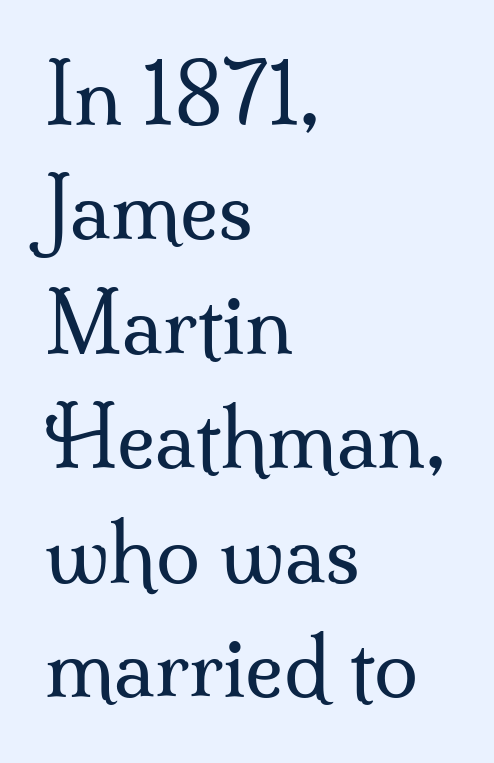
{"serif": "yes", "italic": "no", "bold": "no", "weight": "regular", "width": "normal", "stroke_contrast": "medium", "x_height": "small", "monospaced": "no", "underline": "no", "align": "left", "line_spacing": "normal", "line_spacing_ratio": 1.43, "letter_spacing": "normal", "letter_spacing_em": 0.0, "glyph_px": 80}
